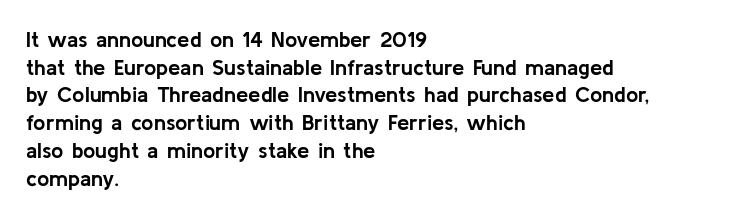
The image shows 22 px bold type, upright; set left-aligned, normal line spacing (1.26x), normal letter spacing, not underlined.
